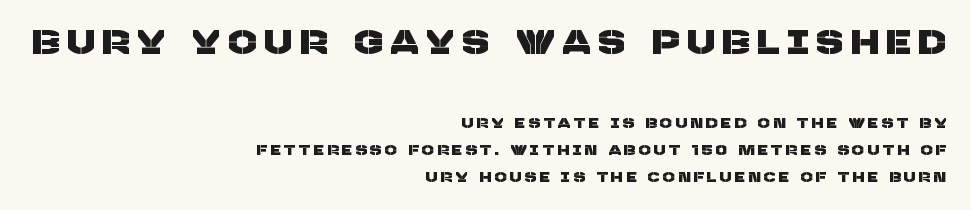
{"serif": "no", "width": "normal", "stroke_contrast": "low", "x_height": "large", "monospaced": "no", "underline": "no", "align": "right", "line_spacing": "loose", "line_spacing_ratio": 1.92, "letter_spacing": "wide", "letter_spacing_em": 0.26, "larger_block": "first", "size_ratio": 2.36, "glyph_px": 33}
